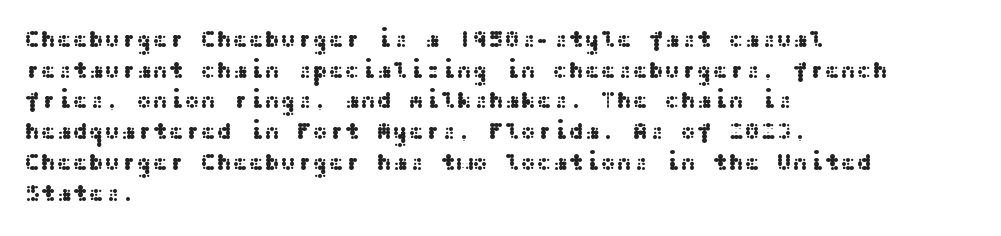
{"italic": "no", "underline": "no", "align": "left", "line_spacing": "normal", "line_spacing_ratio": 1.28, "letter_spacing": "normal", "letter_spacing_em": 0.0, "glyph_px": 24}
